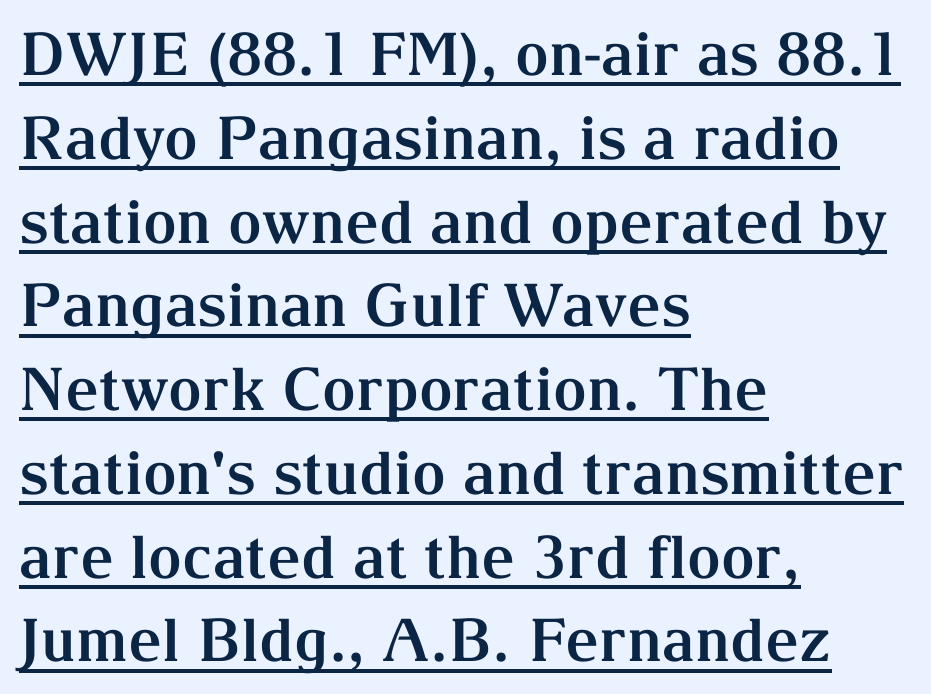
The image shows 59 px bold serif type, upright; set left-aligned, normal line spacing (1.42x), normal letter spacing, underlined; medium stroke contrast and a medium x-height.
